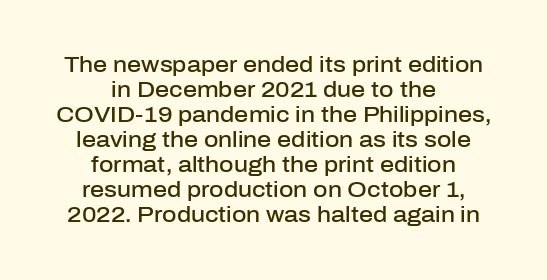
Q: Is the text bold? A: Semi-bold.
Q: Is the text italic (slanted)? A: No, it is upright.
Q: Is the text underlined? A: No.
Q: How is the paragraph aligned? A: Centered.
Q: Is the spacing between letters normal or unusually wide? A: Normal.
Q: Is the spacing between lines tight, normal or loose? A: Tight.
